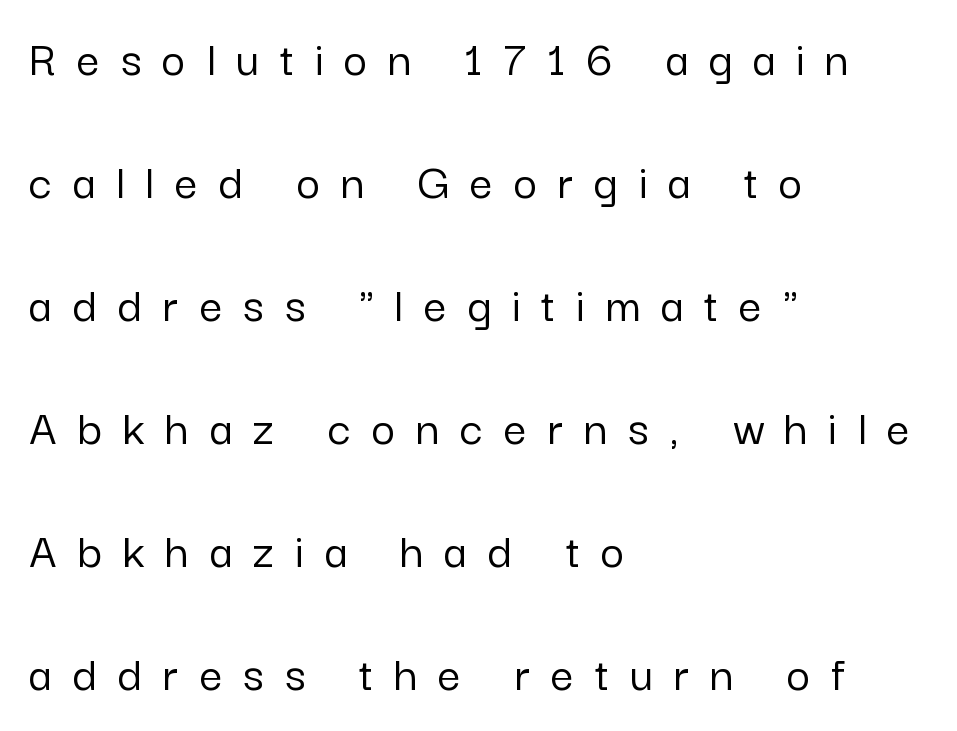
{"serif": "no", "italic": "no", "width": "normal", "stroke_contrast": "low", "x_height": "medium", "monospaced": "no", "underline": "no", "align": "left", "line_spacing": "loose", "line_spacing_ratio": 2.41, "letter_spacing": "wide", "letter_spacing_em": 0.41, "glyph_px": 51}
